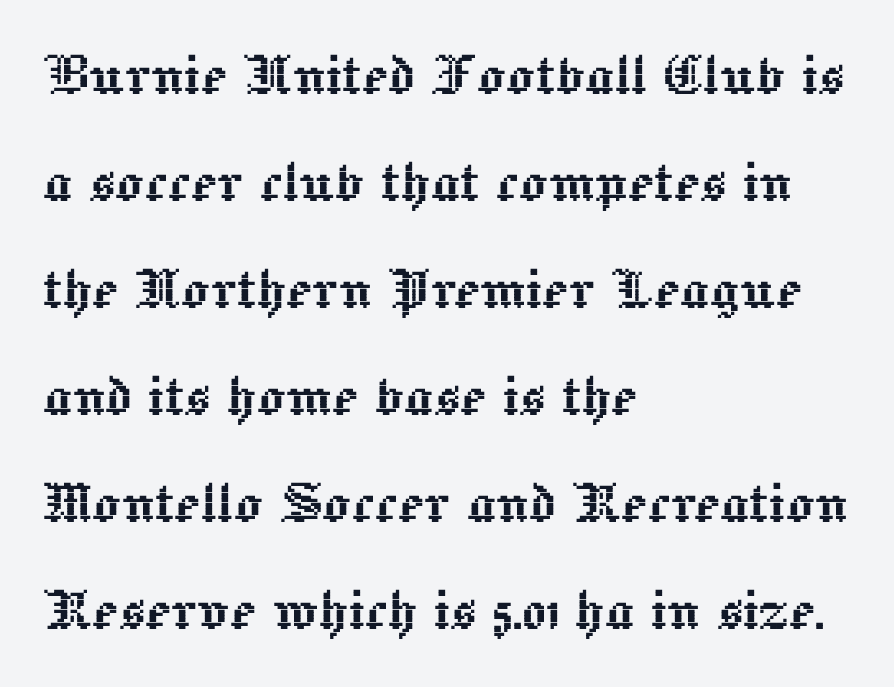
The image shows 69 px text type, upright; set left-aligned, normal line spacing (1.55x), normal letter spacing, not underlined; a medium x-height.
